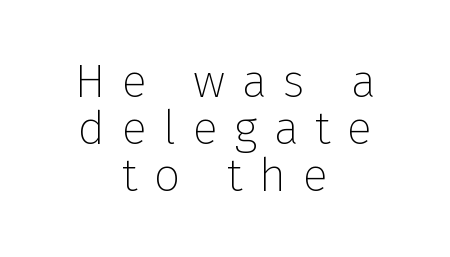
The image shows 47 px thin sans-serif type, upright; set centered, tight line spacing (1.0x), unusually wide letter spacing (+0.35 em), not underlined; low stroke contrast and a medium x-height.
